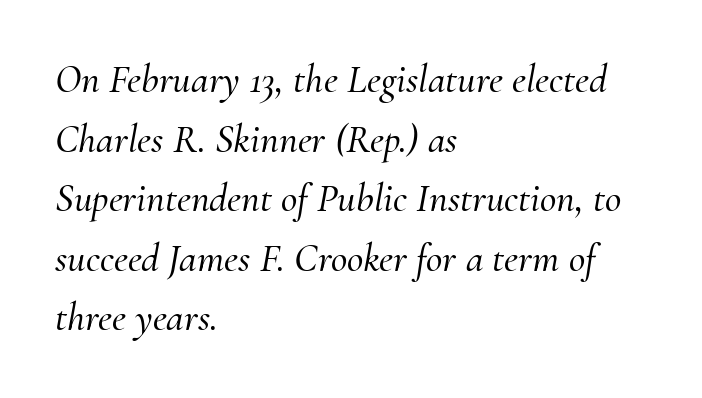
Serif or sans? Serif — the stroke terminals have little feet. Honestly, there is no underline to notice here at all. Is this a fixed-width face? No — the glyphs have proportional, varying widths. A typesetter would call this leading conventional body-copy spacing.
